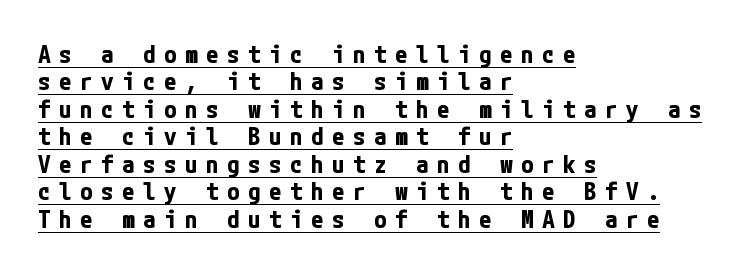
Q: Is the text bold? A: Yes.
Q: Is the text italic (slanted)? A: No, it is upright.
Q: Is the text underlined? A: Yes.
Q: How is the paragraph aligned? A: Left-aligned.
Q: Is the spacing between letters normal or unusually wide? A: Unusually wide.
Q: Is the spacing between lines tight, normal or loose? A: Tight.
